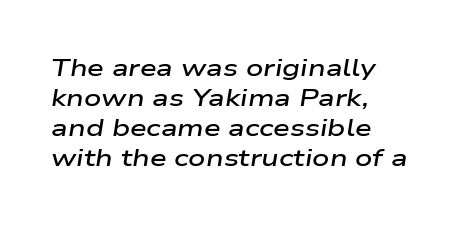
Rows of type keep a routine distance in the vertical direction. Inter-character spacing is left at the font's built-in metrics. The passage is arranged the way most books set body copy — flush left. Notice how the stems are inclined rather than vertical — that's the hallmark of italics.
